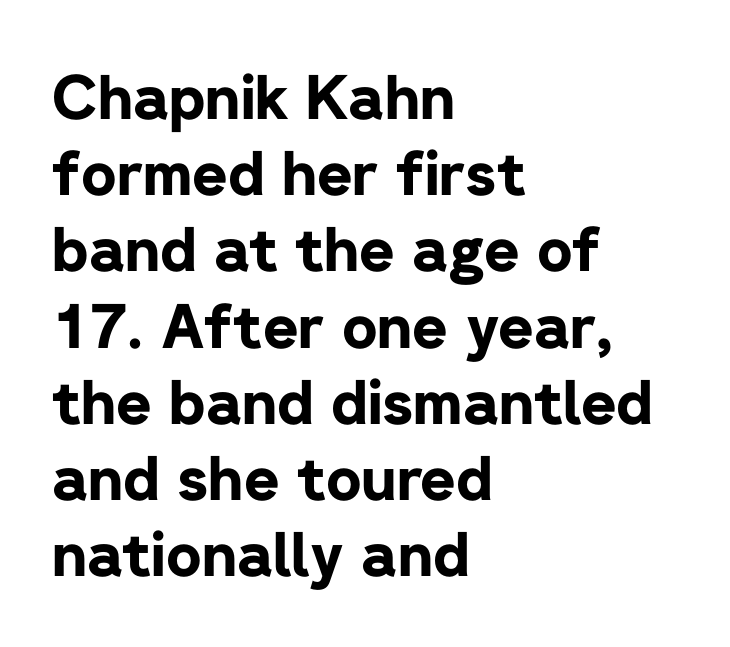
Q: Is the text bold? A: Yes.
Q: Is the text italic (slanted)? A: No, it is upright.
Q: Is the typeface a serif or a sans-serif typeface? A: Sans-serif.
Q: Is the text underlined? A: No.
Q: How is the paragraph aligned? A: Left-aligned.
Q: Is the spacing between letters normal or unusually wide? A: Normal.
Q: Is the spacing between lines tight, normal or loose? A: Normal.
Q: Width (condensed, normal, or wide)? A: Normal.
Q: Stroke contrast? A: Low.
Q: x-height? A: Medium.
Q: Monospaced? A: No.
